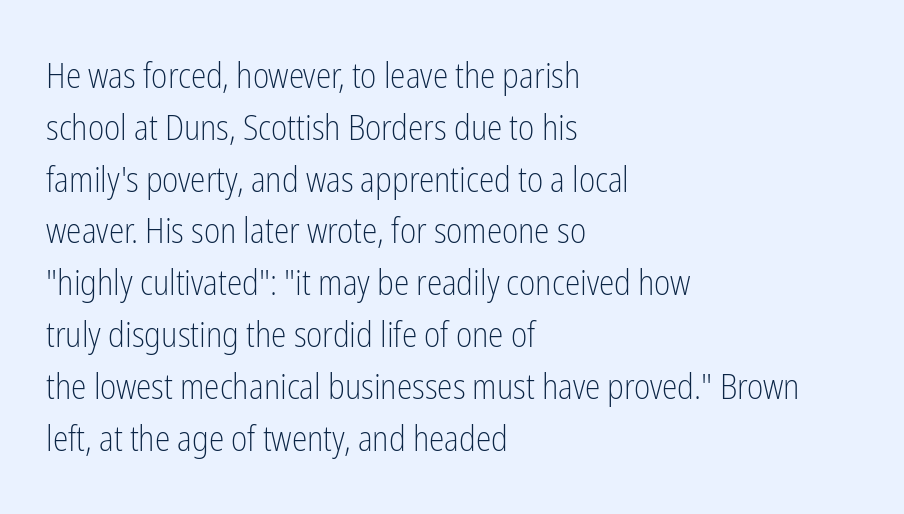
The image shows 35 px light, condensed sans-serif type, upright; set left-aligned, normal line spacing (1.48x), normal letter spacing, not underlined; low stroke contrast and a medium x-height.
